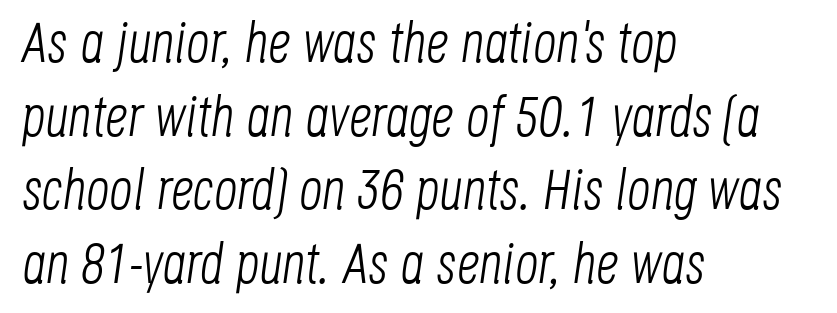
The image shows 57 px light, condensed type, italic (leaning right); set left-aligned, normal line spacing (1.29x), normal letter spacing, not underlined; low stroke contrast and a large x-height.
